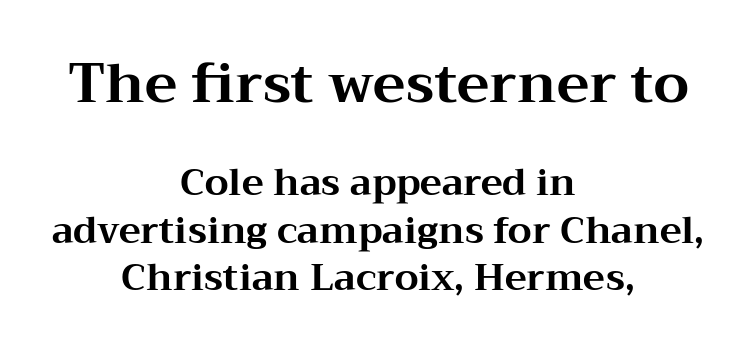
{"serif": "yes", "italic": "no", "bold": "yes", "weight": "bold", "width": "wide", "stroke_contrast": "medium", "x_height": "medium", "monospaced": "no", "underline": "no", "align": "center", "line_spacing": "normal", "line_spacing_ratio": 1.28, "letter_spacing": "normal", "letter_spacing_em": 0.0, "larger_block": "first", "size_ratio": 1.49, "glyph_px": 55}
